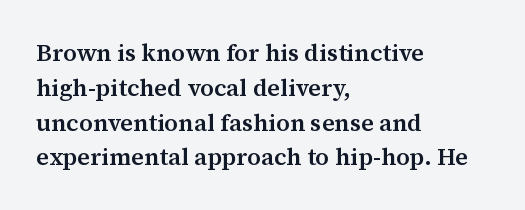
Q: Is the text bold? A: Semi-bold.
Q: Is the text italic (slanted)? A: No, it is upright.
Q: Is the text underlined? A: No.
Q: How is the paragraph aligned? A: Left-aligned.
Q: Is the spacing between letters normal or unusually wide? A: Normal.
Q: Is the spacing between lines tight, normal or loose? A: Normal.
